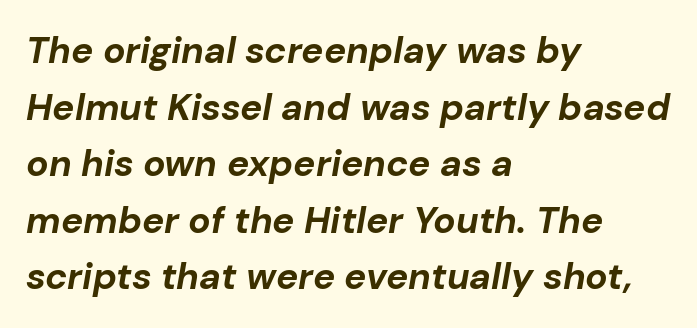
Q: Is the text bold? A: Yes.
Q: Is the text italic (slanted)? A: Yes, it leans right by about 10 degrees.
Q: Is the text underlined? A: No.
Q: How is the paragraph aligned? A: Left-aligned.
Q: Is the spacing between letters normal or unusually wide? A: Normal.
Q: Is the spacing between lines tight, normal or loose? A: Normal.
Q: Width (condensed, normal, or wide)? A: Normal.
Q: Stroke contrast? A: Low.
Q: x-height? A: Medium.
Q: Monospaced? A: No.
